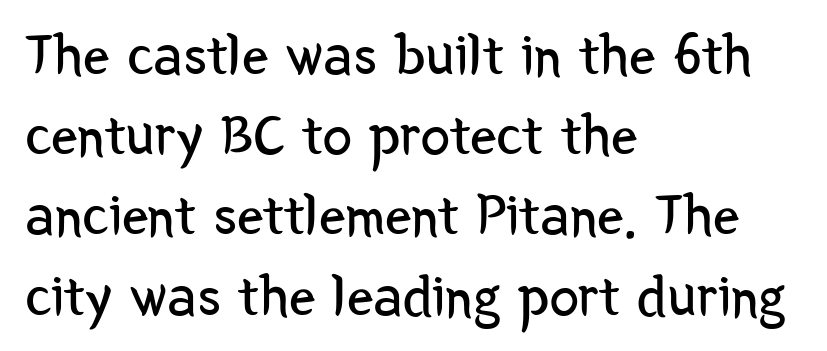
If you drew a ruler down the left edge, every line would touch it. Short note: letters normally spaced. Reading down the column, the eye jumps a familiar distance to each next line. Type style note: lacks serifs. Each letter keeps its own natural width here, so spacing adapts to shape. Underlining? Definitely not there.
